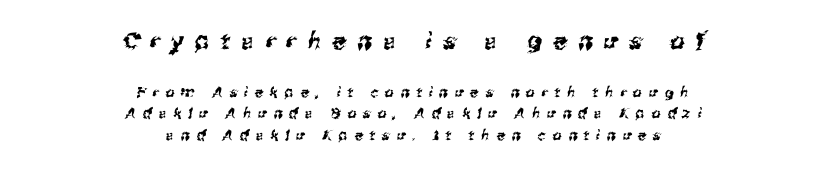
{"underline": "no", "align": "center", "line_spacing": "normal", "line_spacing_ratio": 1.57, "letter_spacing": "wide", "letter_spacing_em": 0.49, "larger_block": "first", "size_ratio": 1.64, "glyph_px": 23}
